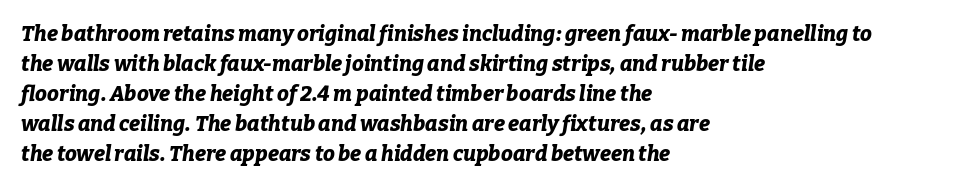
The image shows 21 px bold type, italic (leaning right); set left-aligned, normal line spacing (1.43x), normal letter spacing, not underlined.
